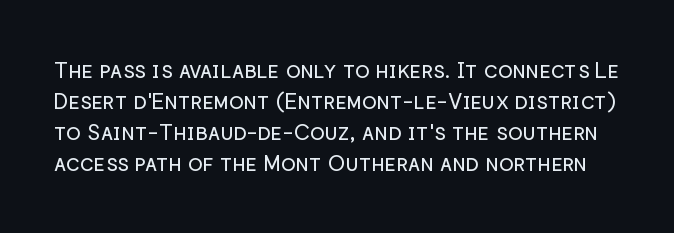
The image shows 22 px text type, upright; set normal line spacing (1.41x), normal letter spacing, not underlined.
